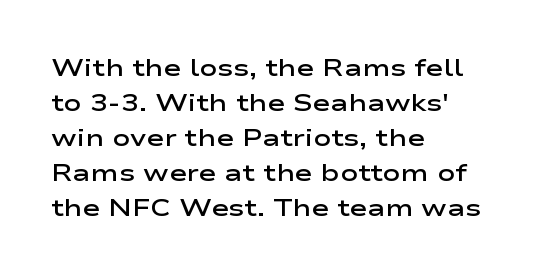
Q: Is the text bold? A: Semi-bold.
Q: Is the text italic (slanted)? A: No, it is upright.
Q: Is the text underlined? A: No.
Q: How is the paragraph aligned? A: Left-aligned.
Q: Is the spacing between letters normal or unusually wide? A: Normal.
Q: Is the spacing between lines tight, normal or loose? A: Normal.
